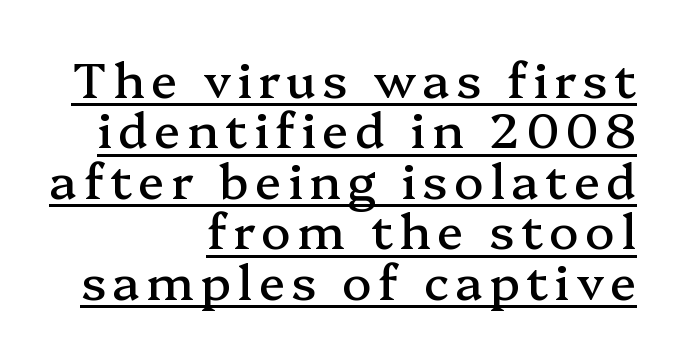
How would I describe the line gaps? Narrow and economical. This sample has the flowing, uneven cadence of proportional lettering. Line endings align vertically; line beginnings do not. Students, observe the line beneath the letters — that is underlining. The font's upright variant was chosen for this text. Yep, those are serifs on the letters.
